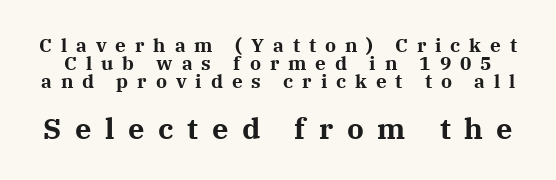
Is this a fixed-width face? No — the glyphs have proportional, varying widths. The font's upright variant was chosen for this text. Is the lower block the larger one? Yes — the lower block carries the bigger type. Here the glyphs are tracked loosely, breaking word shapes into spaced letters. The face used here is seriffed, in the tradition of book romans.
